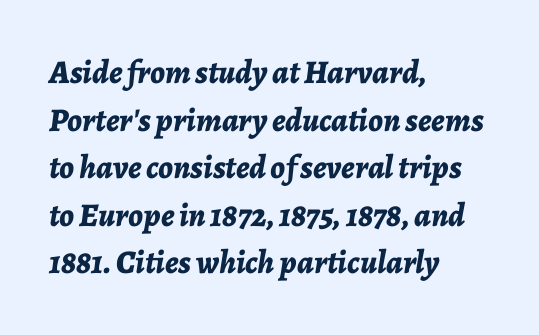
The image shows 33 px bold type, italic (leaning right); set left-aligned, normal line spacing (1.44x), normal letter spacing, not underlined; low stroke contrast and a medium x-height.
